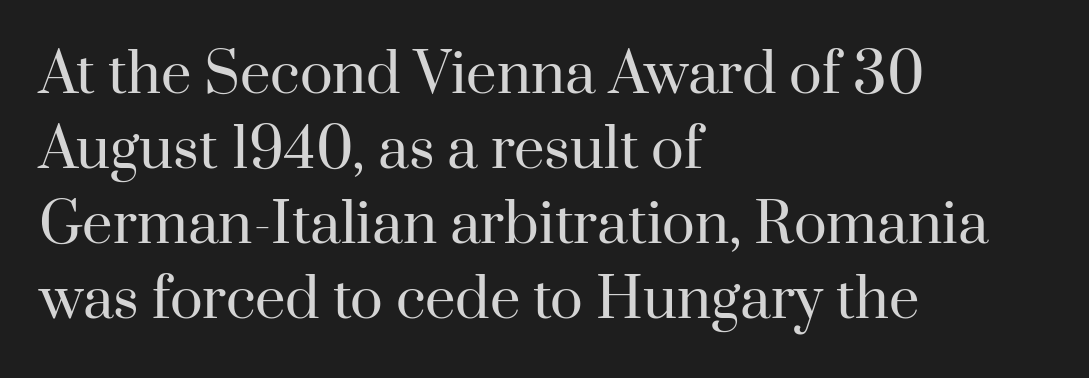
Character widths vary here, with narrow letters taking less room than wide ones. Rows of type keep a routine distance in the vertical direction. Regarding serifs, this sample has them. Each row of text sits above clean, open space. Inter-character spacing is left at the font's built-in metrics.
